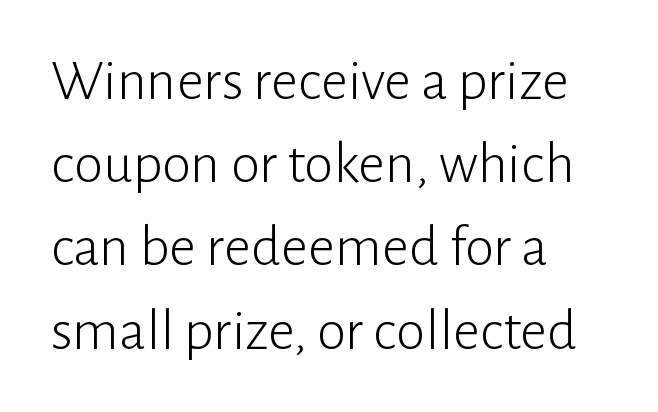
The image shows 59 px light sans-serif type, upright; set left-aligned, normal line spacing (1.41x), normal letter spacing, not underlined; low stroke contrast and a medium x-height.
